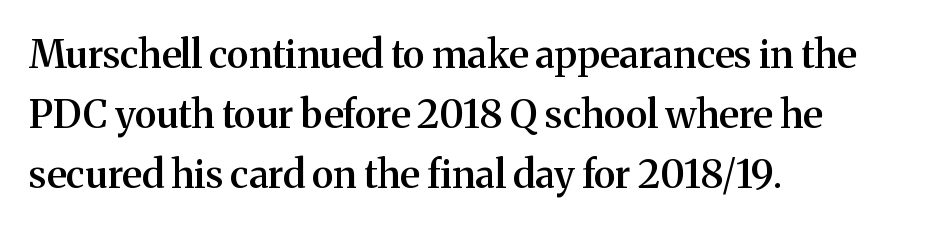
{"serif": "yes", "italic": "no", "bold": "semi", "weight": "semibold", "width": "normal", "stroke_contrast": "medium", "x_height": "medium", "monospaced": "no", "underline": "no", "align": "left", "line_spacing": "normal", "line_spacing_ratio": 1.54, "letter_spacing": "normal", "letter_spacing_em": 0.0, "glyph_px": 39}
